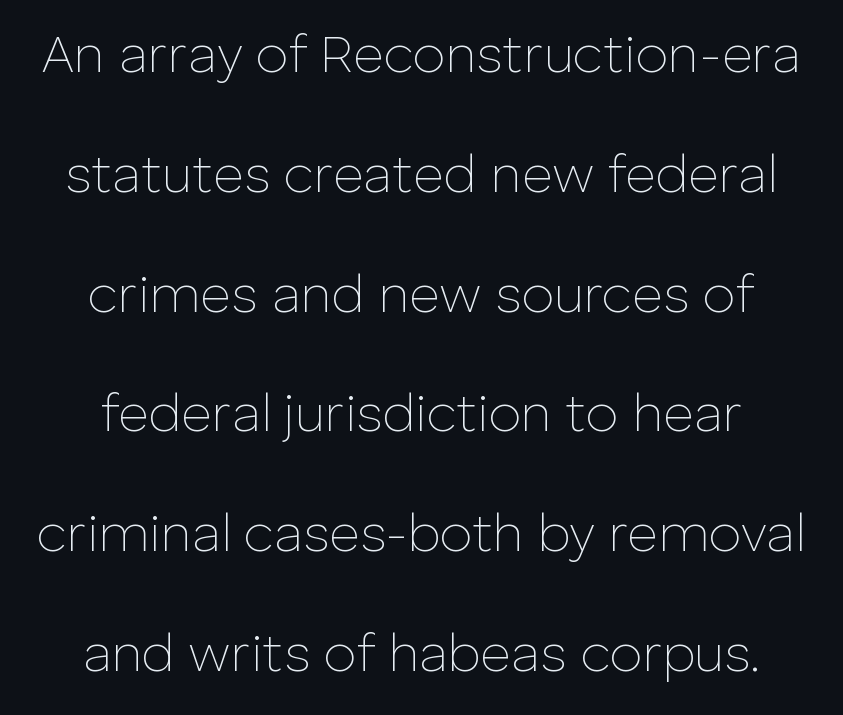
How are the letters spaced? Ordinarily, with no added tracking. The weight tops out at a normal text grade. This sample uses an upright cut, with every glyph sitting square on the baseline. Any mark beneath the type? The region is blank. This block would shrink considerably if given ordinary leading; it's expanded now.
